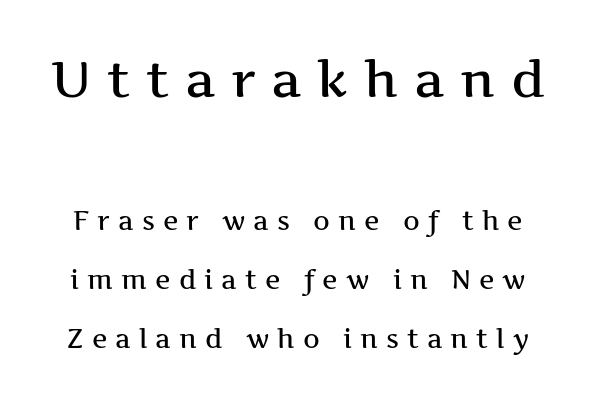
Q: Is the text italic (slanted)? A: No, it is upright.
Q: Is the typeface a serif or a sans-serif typeface? A: Serif.
Q: Is the text underlined? A: No.
Q: Is the spacing between letters normal or unusually wide? A: Unusually wide.
Q: Is the spacing between lines tight, normal or loose? A: Loose.
Q: Which block of text is set in a larger size, the first (top) or the second (bottom)? A: The first (top) one.
Q: Width (condensed, normal, or wide)? A: Wide.
Q: Stroke contrast? A: Medium.
Q: x-height? A: Medium.
Q: Monospaced? A: No.
